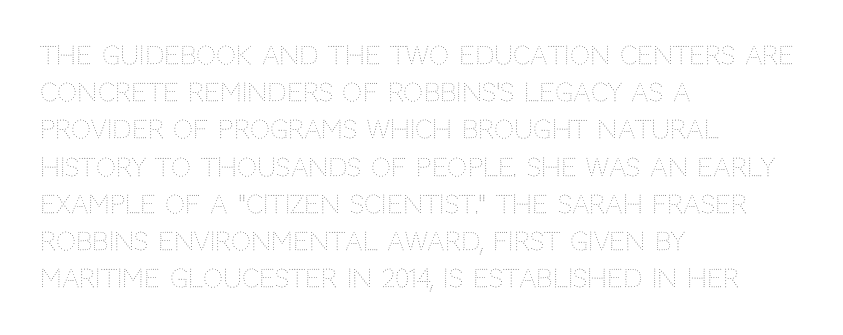
Each new line begins a customary step beneath the previous one. In CSS terms this would be text-align: left. Every character sits straight up, as roman type does. Inter-character spacing is left at the font's built-in metrics.
